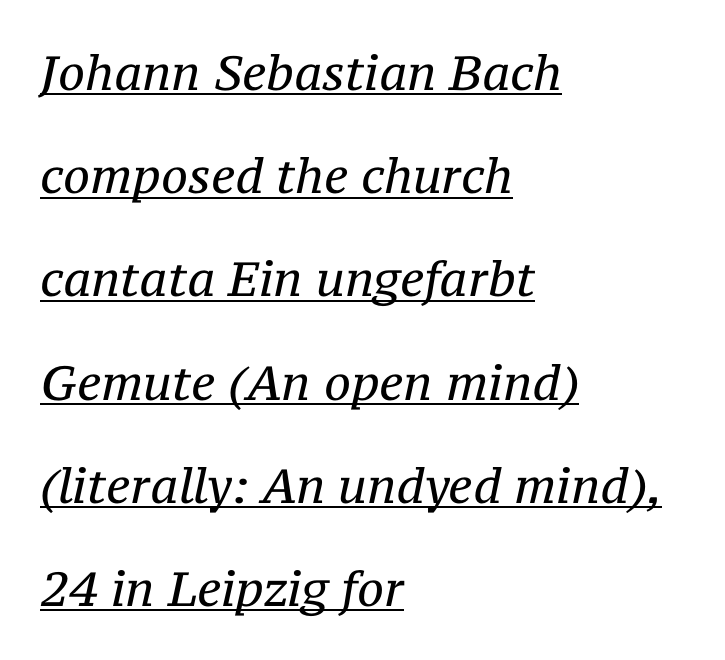
Q: Is the text bold? A: No.
Q: Is the text italic (slanted)? A: Yes, it leans right by about 12 degrees.
Q: Is the typeface a serif or a sans-serif typeface? A: Serif.
Q: Is the text underlined? A: Yes.
Q: How is the paragraph aligned? A: Left-aligned.
Q: Is the spacing between letters normal or unusually wide? A: Normal.
Q: Is the spacing between lines tight, normal or loose? A: Loose.
Q: Width (condensed, normal, or wide)? A: Normal.
Q: Stroke contrast? A: Medium.
Q: x-height? A: Medium.
Q: Monospaced? A: No.
